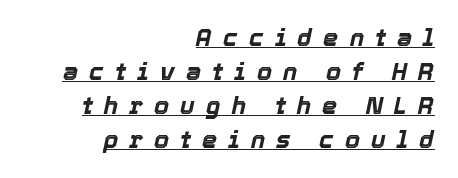
{"italic": "yes", "lean": "right", "slant_degrees": 12, "bold": "yes", "underline": "yes", "align": "right", "line_spacing": "normal", "line_spacing_ratio": 1.42, "letter_spacing": "wide", "letter_spacing_em": 0.46, "glyph_px": 24}
